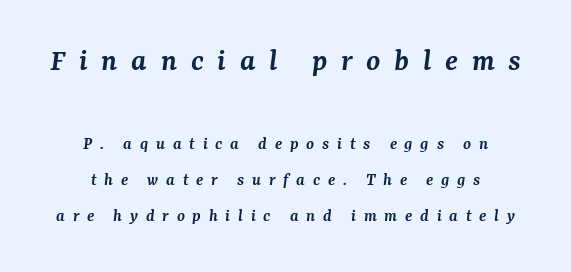
The letters in the upper block stand taller than those in the block below. Honestly, the rows look like they've been pulled way apart. Emphasis-style slanted type is in use. Glyph-to-glyph distance is far greater than everyday printed text.
